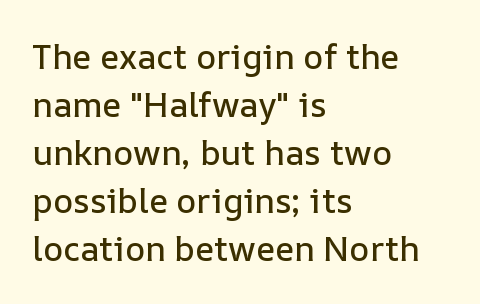
{"italic": "no", "width": "normal", "stroke_contrast": "low", "x_height": "medium", "monospaced": "no", "underline": "no", "align": "left", "line_spacing": "normal", "line_spacing_ratio": 1.41, "letter_spacing": "normal", "letter_spacing_em": 0.0, "glyph_px": 34}
